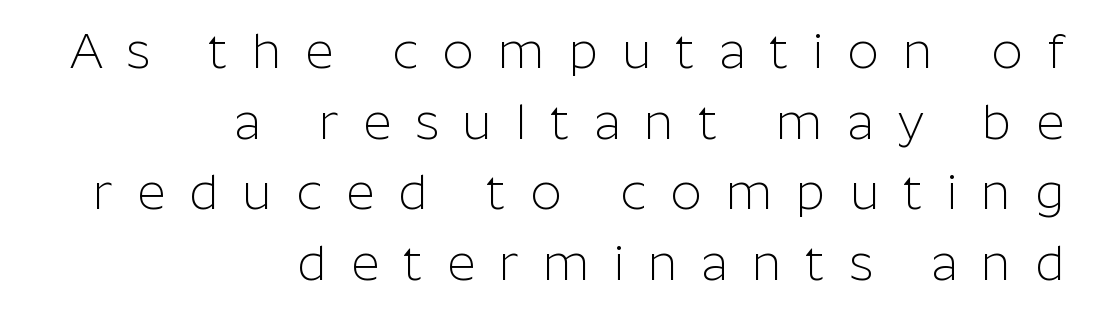
The font's upright variant was chosen for this text. The rendering uses a moderate line-height, typical for paragraphs. The text block is weighted toward the right margin, trailing off unevenly leftward. The passage shown has open, widely tracked lettering throughout.
